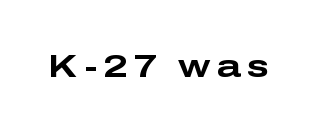
The image shows 32 px bold, wide sans-serif type, upright; set not underlined; low stroke contrast and a medium x-height.
